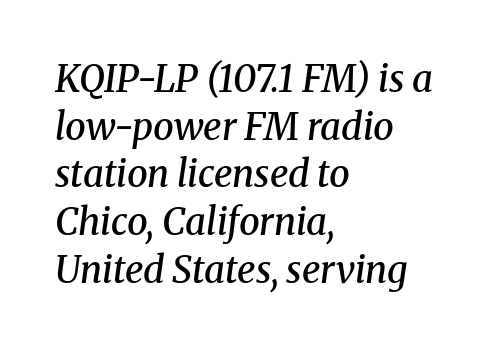
Spacing between characters is what you'd get straight out of the box. The font's italic variant was chosen for this text. The letters advance in unequal steps, a hallmark of proportional type. A bare baseline throughout the passage. The typesetting leans somewhat heavy: a semibold. Type style note: has serifs.
